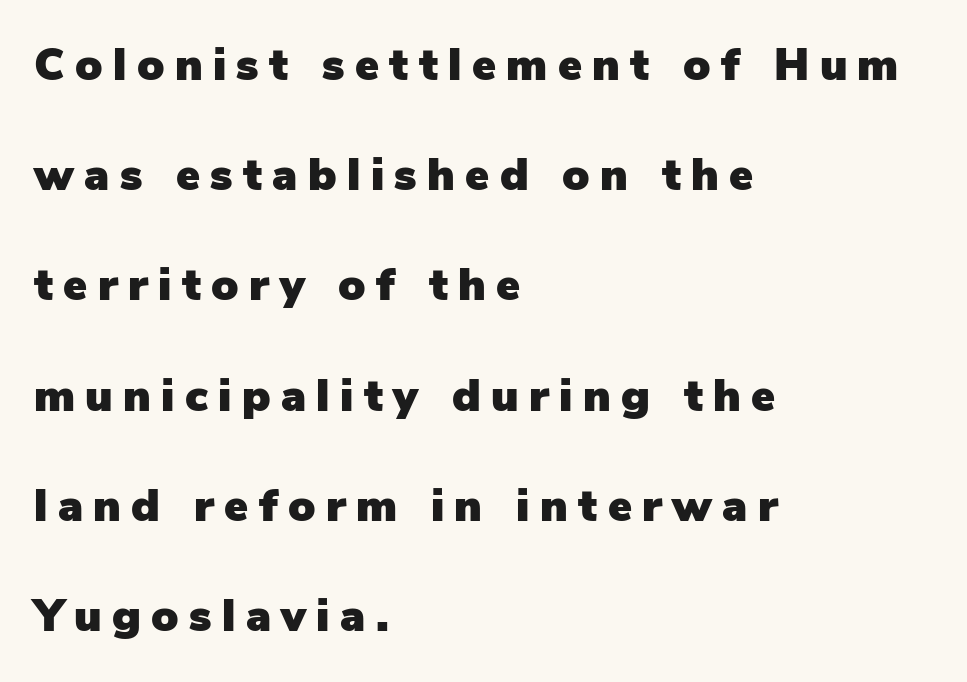
The image shows 45 px sans-serif type, upright; set left-aligned, loose line spacing (2.45x), unusually wide letter spacing (+0.23 em), not underlined; low stroke contrast and a medium x-height.
